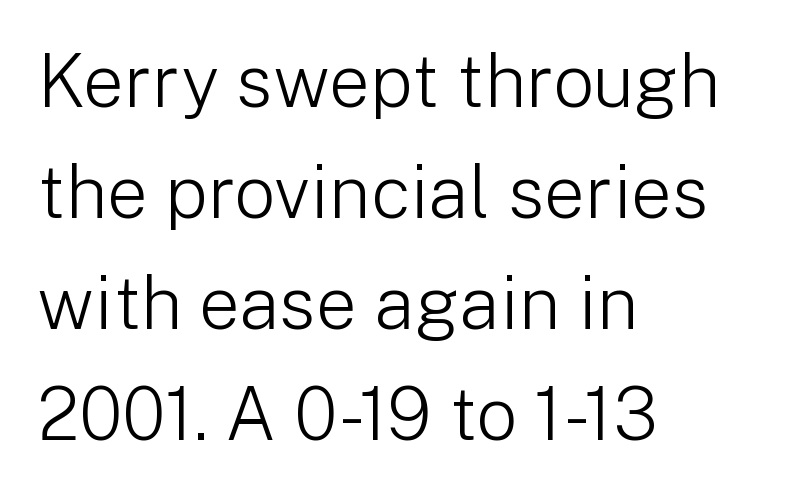
Baseline-to-baseline distance is the conventional proportion of letter height. Each stroke keeps to a modest, everyday thickness or less. Italic? Not at all — the glyphs are vertical. The letters advance in unequal steps, a hallmark of proportional type. A student would call this left alignment; a typographer would say flush left, rag right.
